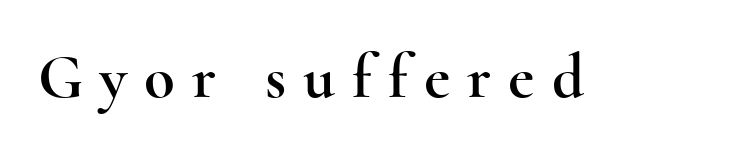
{"serif": "yes", "italic": "no", "width": "wide", "x_height": "small", "monospaced": "no", "underline": "no", "letter_spacing": "wide", "letter_spacing_em": 0.27, "glyph_px": 63}
